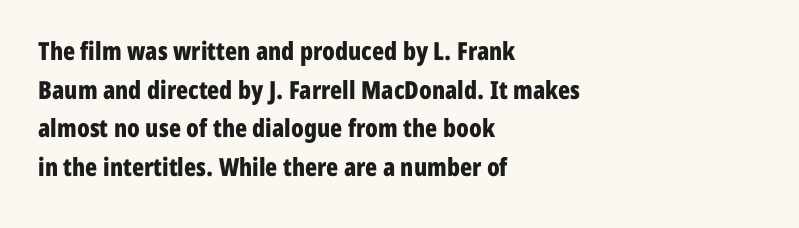
The image shows 25 px bold type, upright; set left-aligned, normal line spacing (1.55x), normal letter spacing, not underlined.
